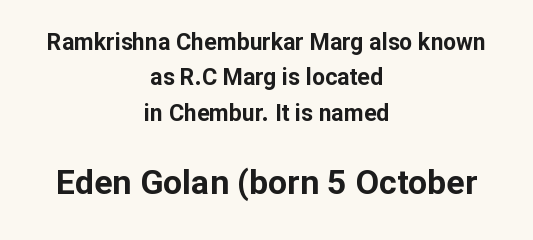
{"serif": "no", "italic": "no", "bold": "yes", "weight": "bold", "width": "normal", "stroke_contrast": "low", "x_height": "medium", "monospaced": "no", "underline": "no", "align": "center", "line_spacing": "normal", "line_spacing_ratio": 1.54, "letter_spacing": "normal", "letter_spacing_em": 0.0, "larger_block": "second", "size_ratio": 1.48, "glyph_px": 34}
